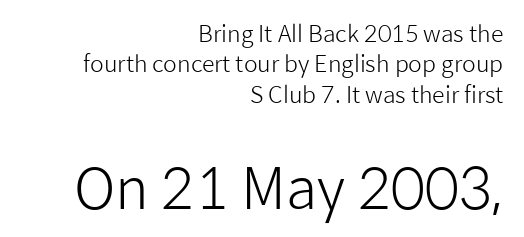
Q: Is the text bold? A: No.
Q: Is the text italic (slanted)? A: No, it is upright.
Q: Is the typeface a serif or a sans-serif typeface? A: Sans-serif.
Q: Is the text underlined? A: No.
Q: How is the paragraph aligned? A: Right-aligned.
Q: Is the spacing between letters normal or unusually wide? A: Normal.
Q: Is the spacing between lines tight, normal or loose? A: Normal.
Q: Which block of text is set in a larger size, the first (top) or the second (bottom)? A: The second (bottom) one.
Q: Width (condensed, normal, or wide)? A: Normal.
Q: Stroke contrast? A: Low.
Q: x-height? A: Medium.
Q: Monospaced? A: No.
